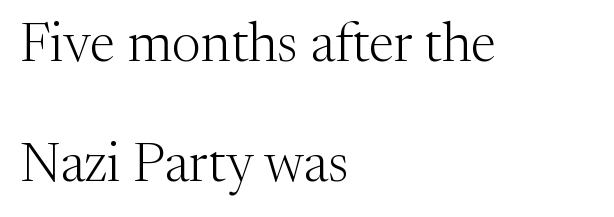
{"serif": "yes", "italic": "no", "bold": "no", "weight": "light", "width": "normal", "stroke_contrast": "medium", "x_height": "medium", "monospaced": "no", "underline": "no", "align": "left", "line_spacing": "loose", "line_spacing_ratio": 2.19, "letter_spacing": "normal", "letter_spacing_em": 0.0, "glyph_px": 55}
